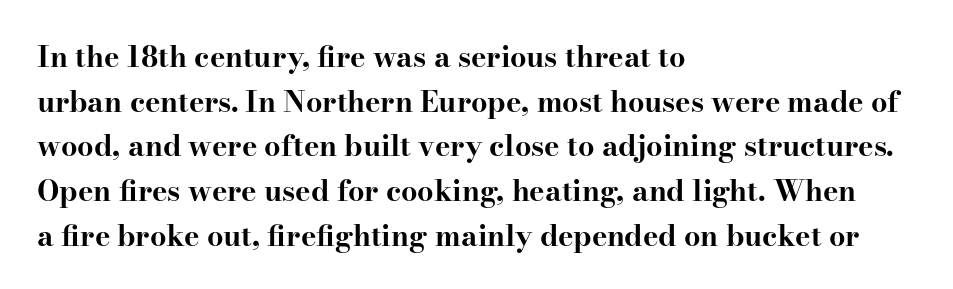
Q: Is the text bold? A: Yes.
Q: Is the text italic (slanted)? A: No, it is upright.
Q: Is the typeface a serif or a sans-serif typeface? A: Serif.
Q: Is the text underlined? A: No.
Q: How is the paragraph aligned? A: Left-aligned.
Q: Is the spacing between letters normal or unusually wide? A: Normal.
Q: Is the spacing between lines tight, normal or loose? A: Normal.
Q: Width (condensed, normal, or wide)? A: Wide.
Q: Stroke contrast? A: High.
Q: x-height? A: Small.
Q: Monospaced? A: No.
